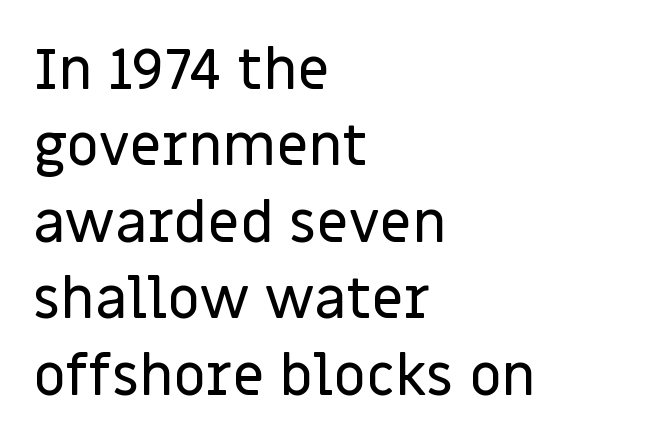
{"serif": "no", "italic": "no", "width": "normal", "stroke_contrast": "low", "x_height": "large", "monospaced": "no", "underline": "no", "align": "left", "line_spacing": "normal", "line_spacing_ratio": 1.34, "letter_spacing": "normal", "letter_spacing_em": 0.0, "glyph_px": 57}
